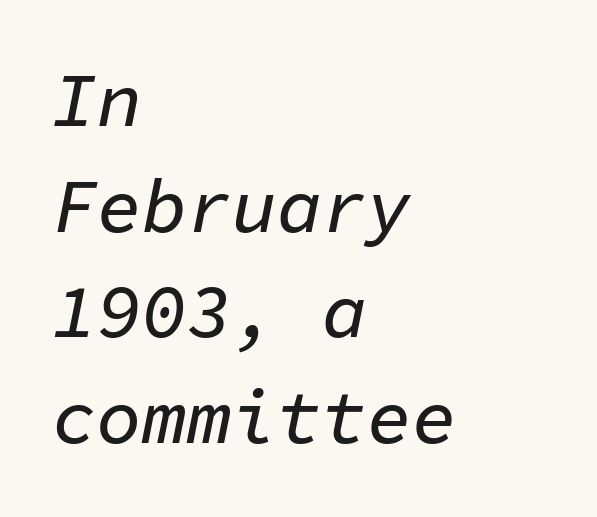
Words appear dense and cohesive because spacing is normal. The face used here is monospaced, like something from a code editor. The rows are spaced the way most documents space them. The ragged edge is on the right, which tells us the setting is flush left.
